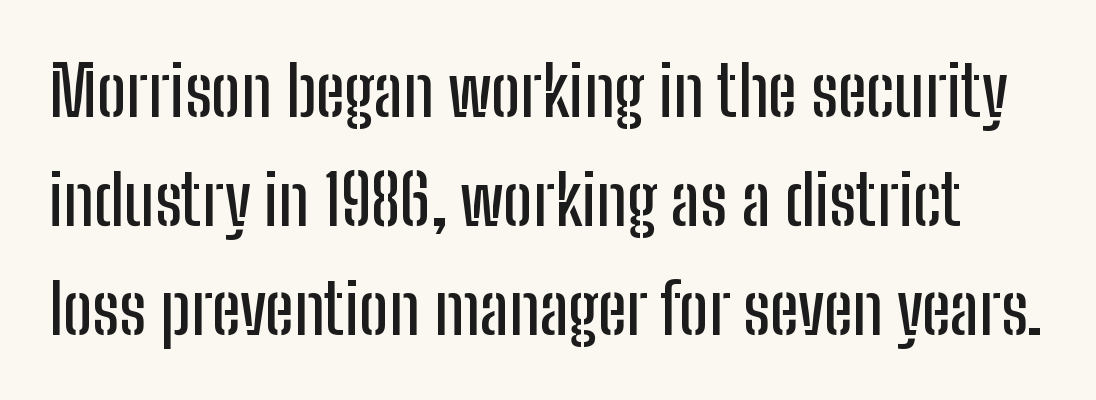
{"serif": "no", "italic": "no", "width": "condensed", "stroke_contrast": "low", "x_height": "medium", "monospaced": "no", "underline": "no", "line_spacing": "normal", "line_spacing_ratio": 1.58, "letter_spacing": "normal", "letter_spacing_em": 0.0, "glyph_px": 69}
